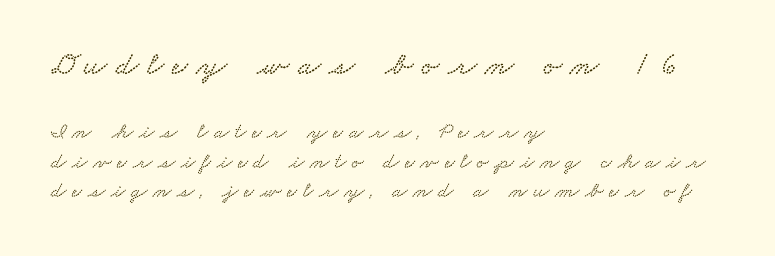
{"serif": "yes", "width": "wide", "stroke_contrast": "low", "x_height": "small", "monospaced": "no", "underline": "no", "align": "left", "line_spacing": "normal", "line_spacing_ratio": 1.35, "letter_spacing": "wide", "letter_spacing_em": 0.26, "larger_block": "first", "size_ratio": 1.5, "glyph_px": 33}
